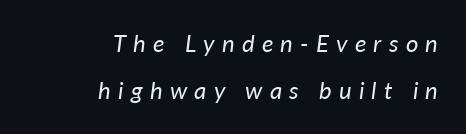
The image shows 24 px text type, italic (leaning right); set right-aligned, loose line spacing (1.96x), unusually wide letter spacing (+0.3 em), not underlined.
